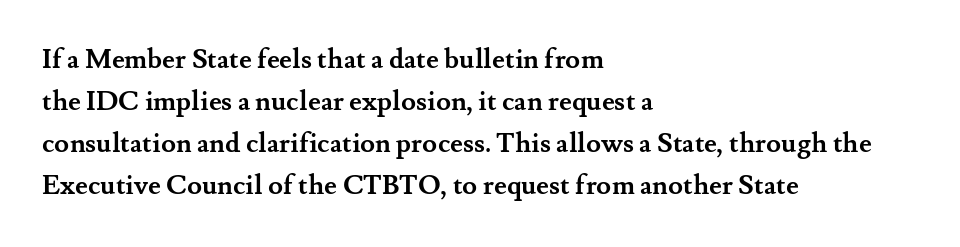
{"italic": "no", "bold": "yes", "underline": "no", "align": "left", "line_spacing": "normal", "line_spacing_ratio": 1.56, "letter_spacing": "normal", "letter_spacing_em": 0.0, "glyph_px": 27}
